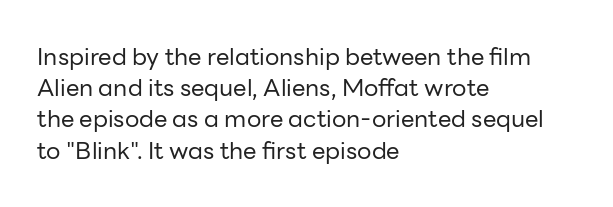
The image shows 24 px text type, upright; set left-aligned, normal line spacing (1.3x), normal letter spacing, not underlined.
